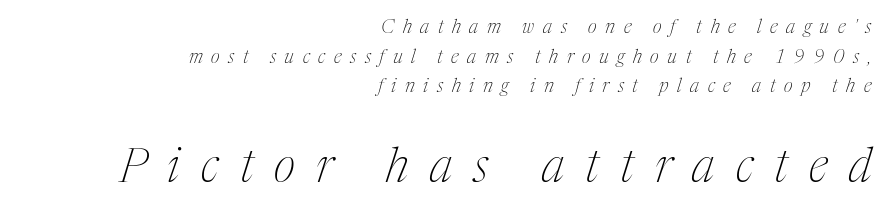
The image shows 47 px thin, condensed serif type, italic (leaning right); set right-aligned, normal line spacing (1.56x), unusually wide letter spacing (+0.45 em), not underlined; the second (bottom) block is 2.47x larger; medium stroke contrast and a medium x-height.
